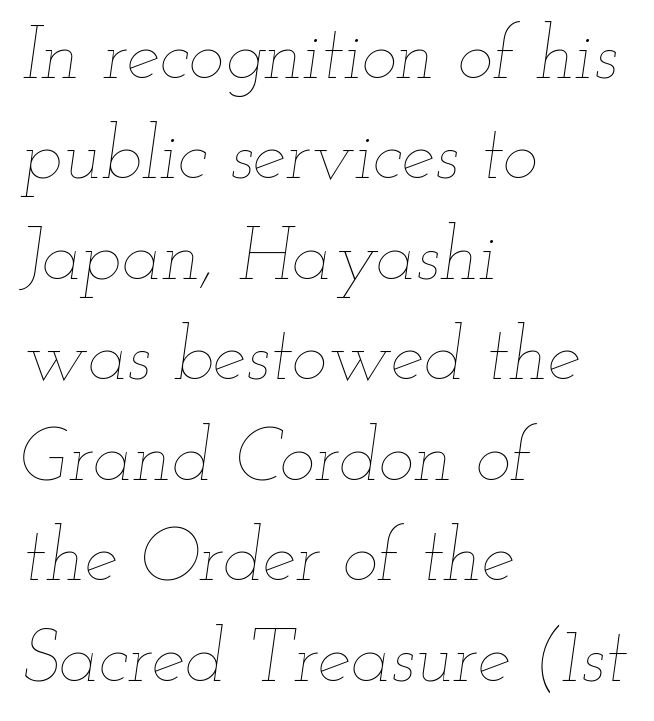
{"italic": "yes", "lean": "right", "slant_degrees": 12, "bold": "no", "weight": "thin", "width": "wide", "stroke_contrast": "low", "x_height": "small", "monospaced": "no", "underline": "no", "align": "left", "line_spacing": "normal", "line_spacing_ratio": 1.34, "letter_spacing": "normal", "letter_spacing_em": 0.0, "glyph_px": 75}
